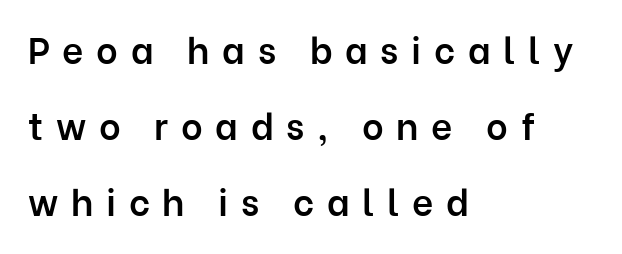
{"serif": "no", "italic": "no", "bold": "semi", "weight": "semibold", "width": "normal", "stroke_contrast": "low", "x_height": "medium", "monospaced": "no", "underline": "no", "align": "left", "line_spacing": "loose", "line_spacing_ratio": 2.05, "letter_spacing": "wide", "letter_spacing_em": 0.34, "glyph_px": 37}
